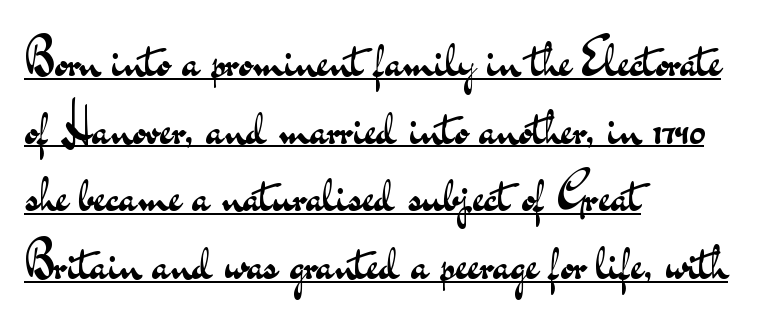
Notice how the passage keeps a crisp vertical edge on the left only. The face used here is proportionally spaced, like ordinary book or web type. Is there much room between lines? A standard amount, neither cramped nor airy. The characters display no serif detailing; their extremities are plain.
